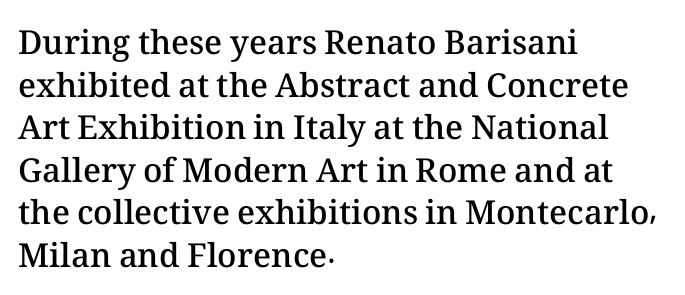
Q: Is the text bold? A: Semi-bold.
Q: Is the text italic (slanted)? A: No, it is upright.
Q: Is the text underlined? A: No.
Q: How is the paragraph aligned? A: Left-aligned.
Q: Is the spacing between letters normal or unusually wide? A: Normal.
Q: Is the spacing between lines tight, normal or loose? A: Normal.
Q: Width (condensed, normal, or wide)? A: Normal.
Q: Stroke contrast? A: Medium.
Q: x-height? A: Medium.
Q: Monospaced? A: No.
